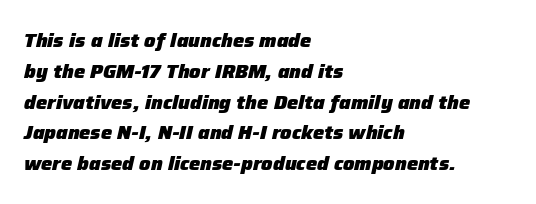
{"italic": "yes", "lean": "right", "slant_degrees": 12, "bold": "yes", "underline": "no", "align": "left", "line_spacing": "normal", "line_spacing_ratio": 1.54, "letter_spacing": "normal", "letter_spacing_em": 0.0, "glyph_px": 20}
